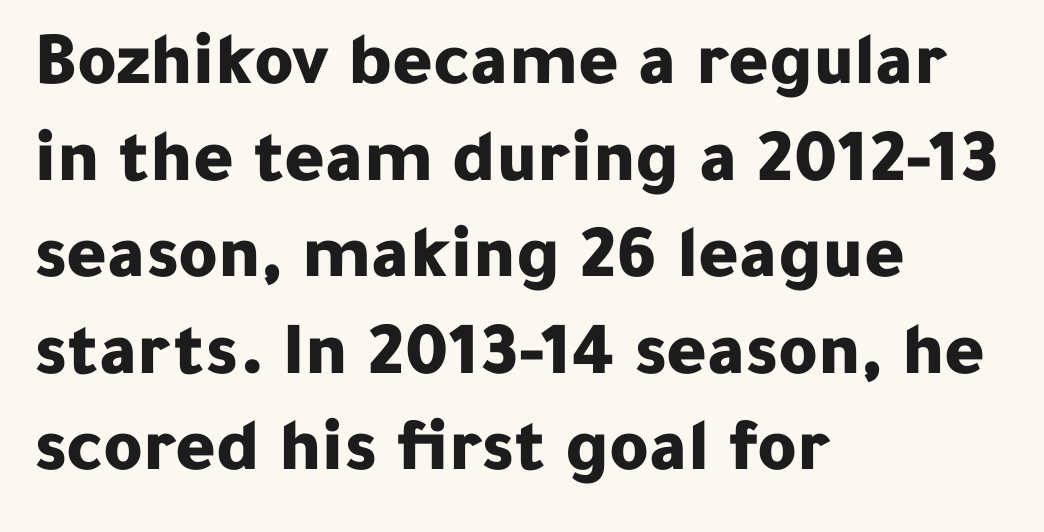
Q: Is the text bold? A: Yes.
Q: Is the text italic (slanted)? A: No, it is upright.
Q: Is the typeface a serif or a sans-serif typeface? A: Sans-serif.
Q: Is the text underlined? A: No.
Q: How is the paragraph aligned? A: Left-aligned.
Q: Is the spacing between letters normal or unusually wide? A: Normal.
Q: Is the spacing between lines tight, normal or loose? A: Normal.
Q: Width (condensed, normal, or wide)? A: Normal.
Q: Stroke contrast? A: Low.
Q: x-height? A: Medium.
Q: Monospaced? A: No.
